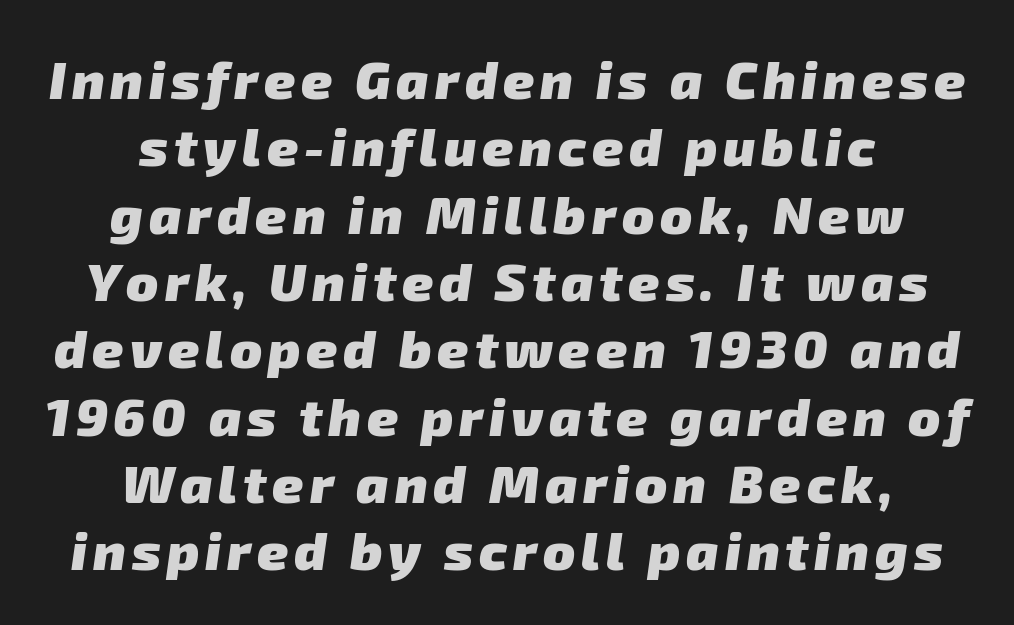
The image shows 53 px heavy sans-serif type; set centered, normal line spacing (1.27x), not underlined; low stroke contrast and a medium x-height.
